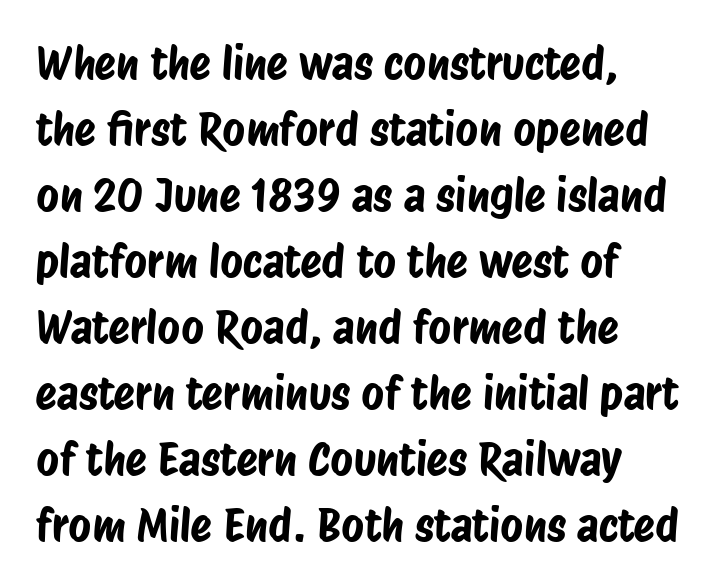
The letters advance in unequal steps, a hallmark of proportional type. There is no visible air inserted between adjacent glyphs. This rendering employs a face without finishing strokes, i.e., a sans-serif. Leading: standard.
